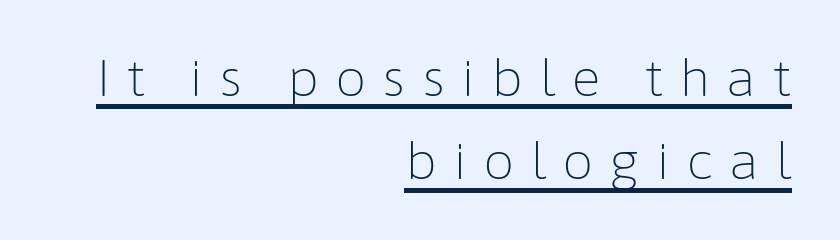
The lettering holds an erect, upright posture throughout. Note: no serifs on the glyphs. Rows of type keep a routine distance in the vertical direction. The tracking jumps out immediately: characters are airy and widely separated.
